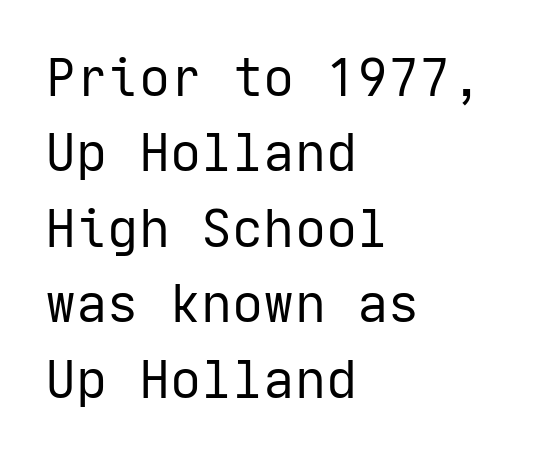
The letterforms sit shoulder to shoulder at normal distance. A typesetter would mark this as roman, not italic. The foot of each line stays bare and open. The typesetter chose a ragged-right arrangement here. This is sans-serif lettering, the kind often seen on screens and signage. No heavy texture on the line: the type isn't bold.
